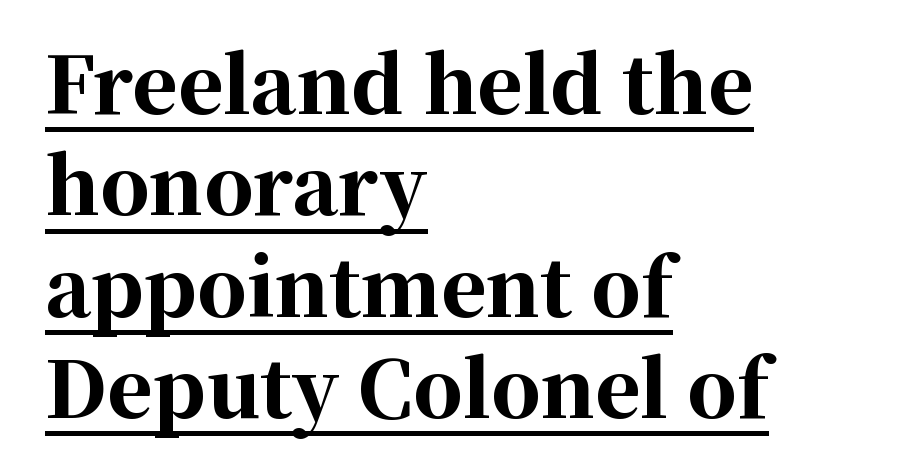
{"serif": "yes", "italic": "no", "bold": "yes", "weight": "bold", "width": "normal", "stroke_contrast": "high", "x_height": "medium", "monospaced": "no", "underline": "yes", "align": "left", "line_spacing": "normal", "line_spacing_ratio": 1.3, "letter_spacing": "normal", "letter_spacing_em": 0.0, "glyph_px": 78}
